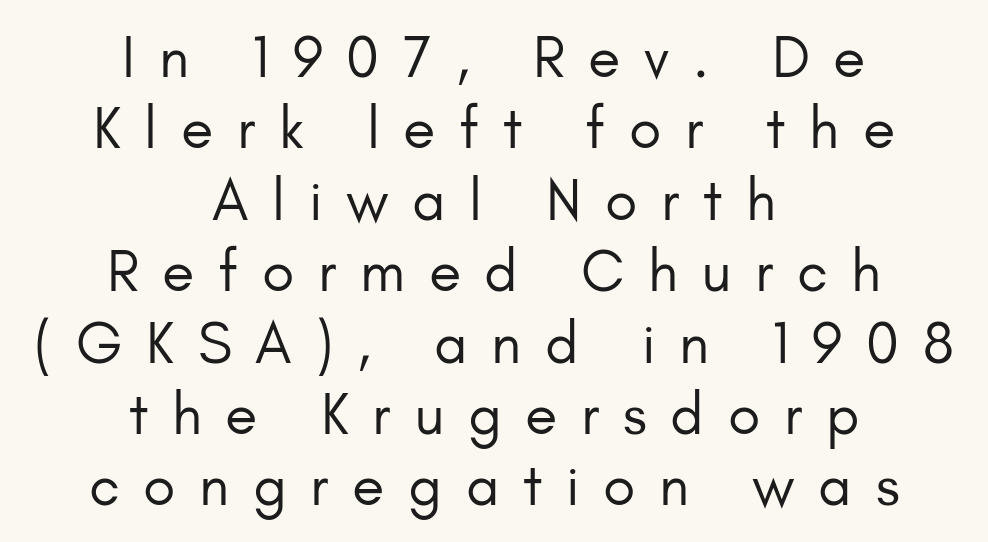
Does the type have serifs? No, each stem ends abruptly. Rule under the text: the space is simply empty. A quiet, ordinary-to-light weight characterises the typeface. Compared with a flush-left layout, this one balances lines on the center instead. The line texture is sparse and dotted thanks to wide tracking. In terms of posture, this sample is upright.
